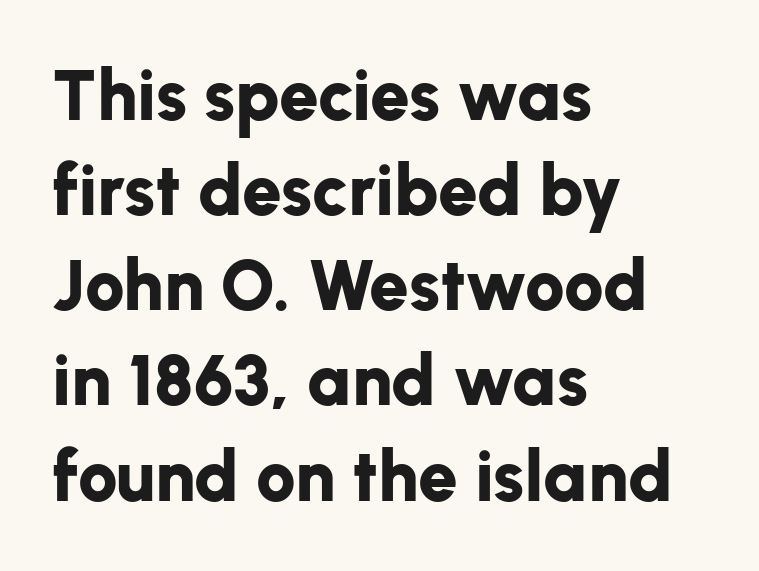
{"serif": "no", "italic": "no", "bold": "yes", "weight": "bold", "width": "normal", "stroke_contrast": "low", "x_height": "medium", "monospaced": "no", "underline": "no", "align": "left", "line_spacing": "normal", "line_spacing_ratio": 1.34, "letter_spacing": "normal", "letter_spacing_em": 0.0, "glyph_px": 71}
